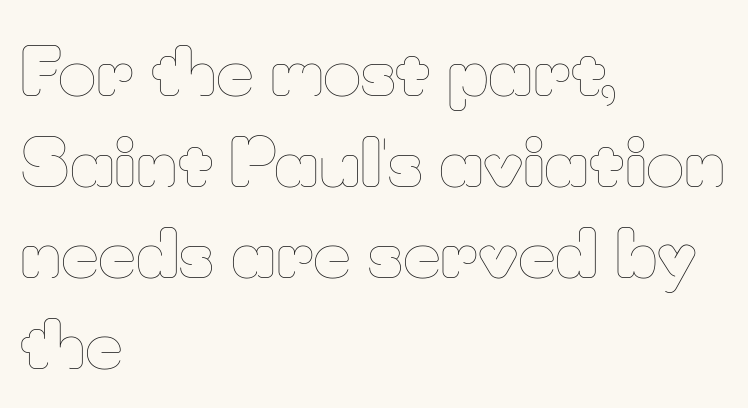
Q: Is the text bold? A: No.
Q: Is the text italic (slanted)? A: No, it is upright.
Q: Is the text underlined? A: No.
Q: How is the paragraph aligned? A: Left-aligned.
Q: Is the spacing between letters normal or unusually wide? A: Normal.
Q: Is the spacing between lines tight, normal or loose? A: Normal.
Q: Width (condensed, normal, or wide)? A: Normal.
Q: Stroke contrast? A: Low.
Q: x-height? A: Small.
Q: Monospaced? A: No.
